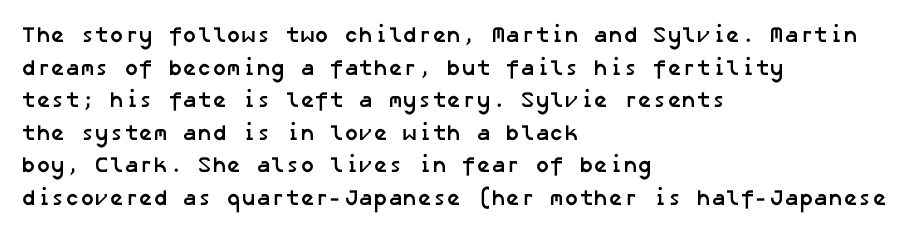
{"bold": "yes", "underline": "no", "align": "left", "line_spacing": "normal", "line_spacing_ratio": 1.48, "letter_spacing": "normal", "letter_spacing_em": 0.0, "glyph_px": 22}
